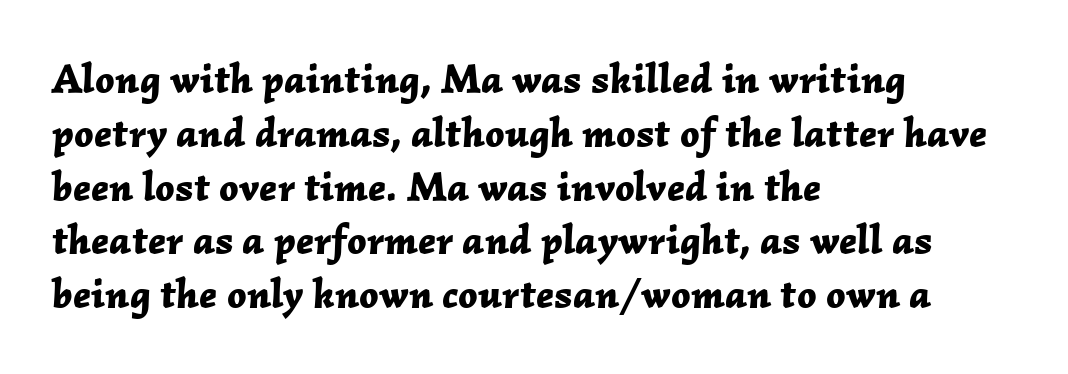
{"italic": "yes", "lean": "right", "slant_degrees": 2, "bold": "yes", "weight": "bold", "width": "normal", "stroke_contrast": "low", "x_height": "medium", "monospaced": "no", "underline": "no", "align": "left", "line_spacing": "normal", "line_spacing_ratio": 1.28, "letter_spacing": "normal", "letter_spacing_em": 0.0, "glyph_px": 42}
